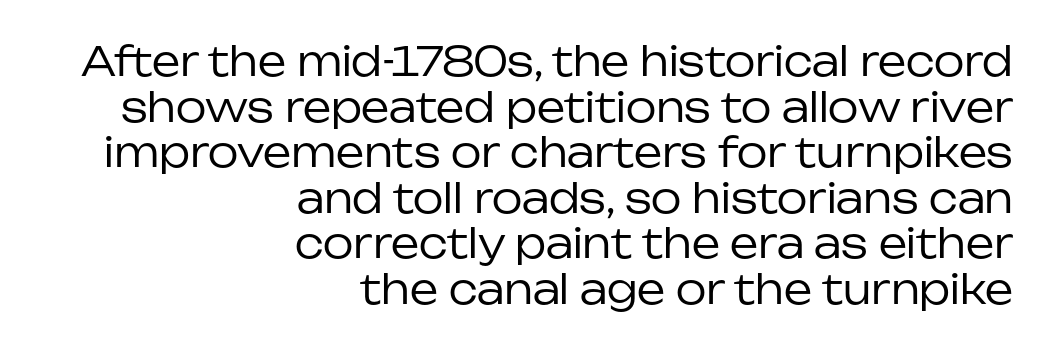
Q: Is the text bold? A: No.
Q: Is the text italic (slanted)? A: No, it is upright.
Q: Is the typeface a serif or a sans-serif typeface? A: Sans-serif.
Q: Is the text underlined? A: No.
Q: How is the paragraph aligned? A: Right-aligned.
Q: Is the spacing between letters normal or unusually wide? A: Normal.
Q: Is the spacing between lines tight, normal or loose? A: Tight.
Q: Width (condensed, normal, or wide)? A: Normal.
Q: Stroke contrast? A: Low.
Q: x-height? A: Medium.
Q: Monospaced? A: No.
